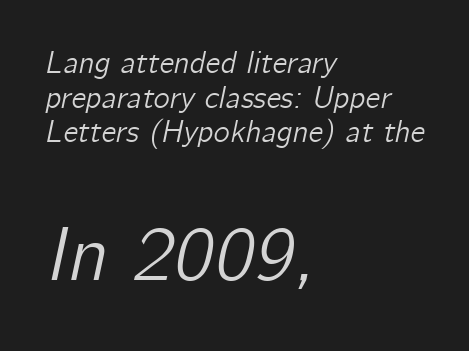
{"italic": "yes", "lean": "right", "slant_degrees": 12, "width": "normal", "stroke_contrast": "low", "x_height": "medium", "monospaced": "no", "underline": "no", "align": "left", "line_spacing": "tight", "line_spacing_ratio": 1.12, "letter_spacing": "normal", "letter_spacing_em": 0.0, "larger_block": "second", "size_ratio": 2.48, "glyph_px": 77}
